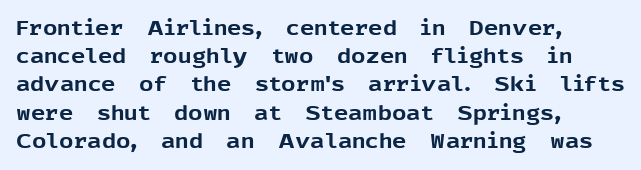
{"italic": "no", "bold": "yes", "underline": "no", "align": "left", "line_spacing": "normal", "line_spacing_ratio": 1.41, "letter_spacing": "normal", "letter_spacing_em": 0.0, "glyph_px": 20}
